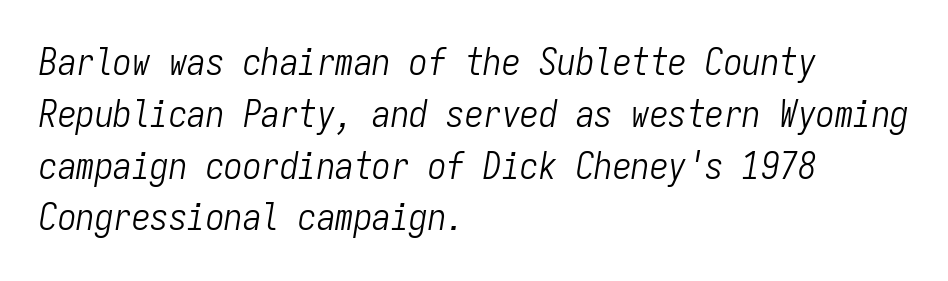
{"italic": "yes", "lean": "right", "slant_degrees": 9, "bold": "no", "weight": "light", "width": "condensed", "stroke_contrast": "low", "x_height": "medium", "monospaced": "yes", "underline": "no", "align": "left", "line_spacing": "normal", "line_spacing_ratio": 1.4, "letter_spacing": "normal", "letter_spacing_em": 0.0, "glyph_px": 37}
